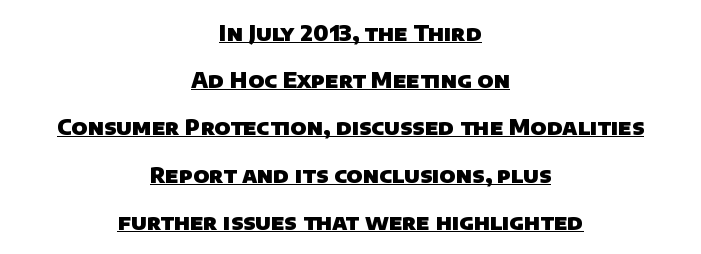
{"bold": "yes", "underline": "yes", "align": "center", "line_spacing": "loose", "line_spacing_ratio": 2.25, "letter_spacing": "normal", "letter_spacing_em": 0.0, "glyph_px": 21}
